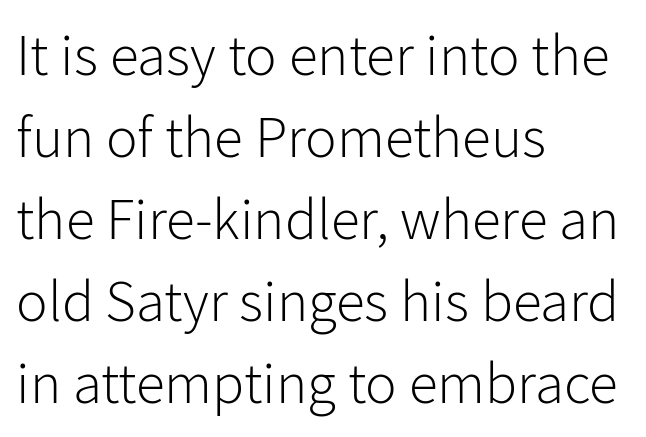
{"serif": "no", "italic": "no", "bold": "no", "weight": "light", "width": "normal", "stroke_contrast": "low", "x_height": "medium", "monospaced": "no", "underline": "no", "align": "left", "line_spacing": "normal", "line_spacing_ratio": 1.39, "letter_spacing": "normal", "letter_spacing_em": 0.0, "glyph_px": 59}
